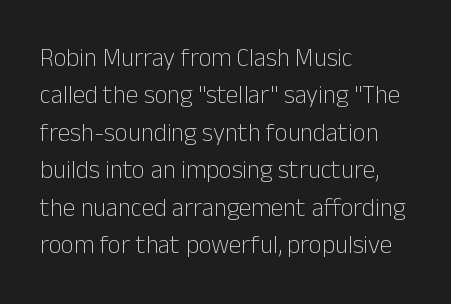
{"italic": "no", "bold": "no", "underline": "no", "align": "left", "line_spacing": "normal", "line_spacing_ratio": 1.5, "letter_spacing": "normal", "letter_spacing_em": 0.0, "glyph_px": 25}
